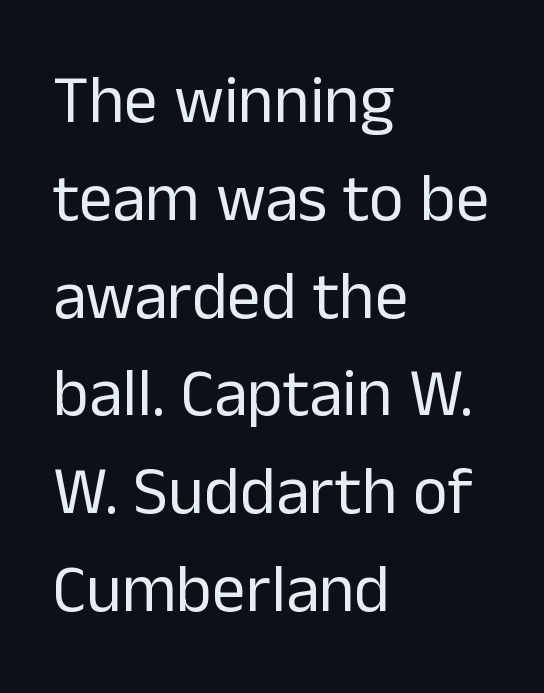
The image shows 67 px regular-weight sans-serif type, upright; set left-aligned, normal line spacing (1.46x), normal letter spacing, not underlined; low stroke contrast and a medium x-height.
